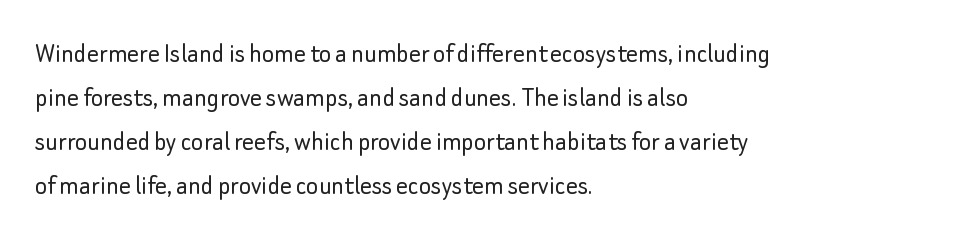
{"serif": "no", "italic": "no", "bold": "no", "weight": "light", "width": "normal", "stroke_contrast": "low", "x_height": "small", "monospaced": "no", "underline": "no", "align": "left", "line_spacing": "normal", "line_spacing_ratio": 1.52, "letter_spacing": "normal", "letter_spacing_em": 0.0, "glyph_px": 29}
